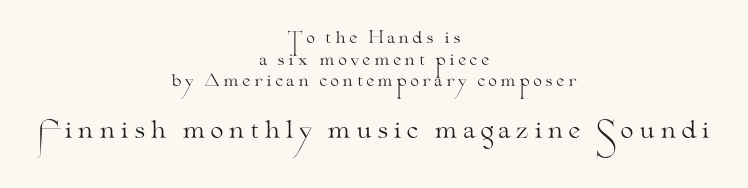
The weight would be labelled regular, book, light, or lighter still. The rendering enlarges the type as you move from the upper chunk to the lower. Honestly, the row spacing looks completely unremarkable. This is the regular roman posture of the typeface. The typesetter chose a symmetrical, centered arrangement here.
